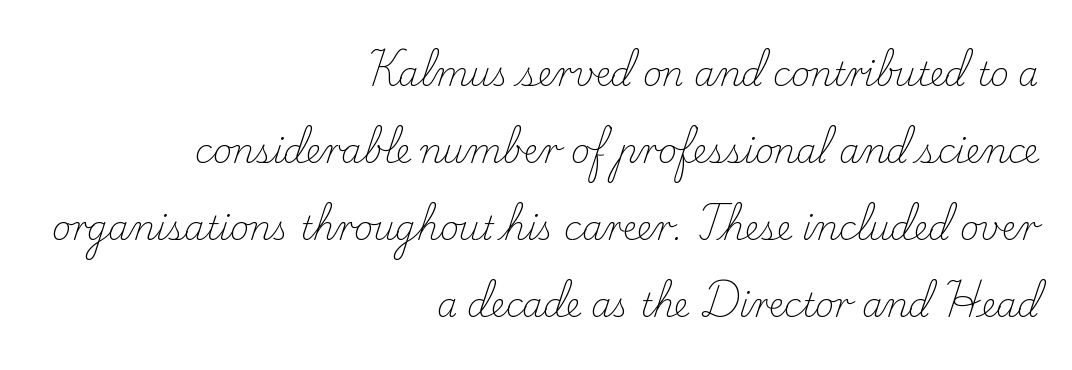
Q: Is the text bold? A: No.
Q: Is the text italic (slanted)? A: Yes.
Q: Is the typeface a serif or a sans-serif typeface? A: Serif.
Q: Is the text underlined? A: No.
Q: How is the paragraph aligned? A: Right-aligned.
Q: Is the spacing between letters normal or unusually wide? A: Normal.
Q: Is the spacing between lines tight, normal or loose? A: Loose.
Q: Width (condensed, normal, or wide)? A: Normal.
Q: Stroke contrast? A: Low.
Q: x-height? A: Small.
Q: Monospaced? A: No.
